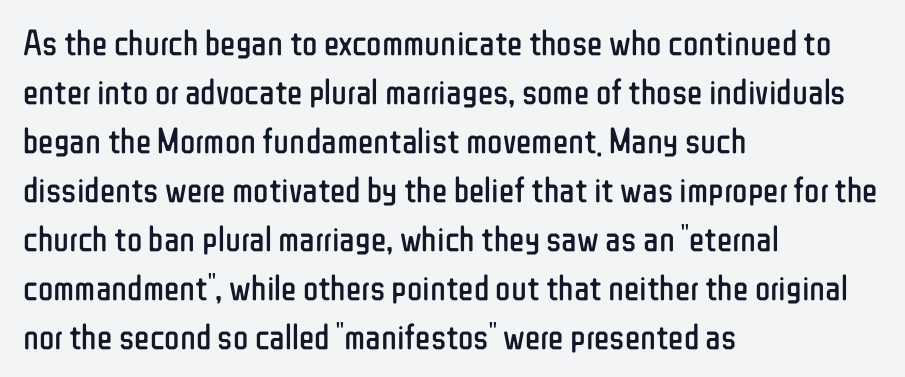
Q: Is the text bold? A: No.
Q: Is the text italic (slanted)? A: No, it is upright.
Q: Is the typeface a serif or a sans-serif typeface? A: Sans-serif.
Q: Is the text underlined? A: No.
Q: How is the paragraph aligned? A: Left-aligned.
Q: Is the spacing between letters normal or unusually wide? A: Normal.
Q: Is the spacing between lines tight, normal or loose? A: Normal.
Q: Width (condensed, normal, or wide)? A: Condensed.
Q: Stroke contrast? A: Low.
Q: x-height? A: Medium.
Q: Monospaced? A: No.
